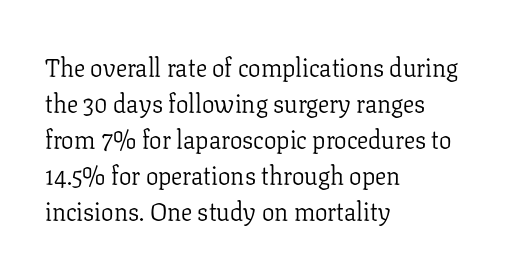
The image shows 25 px text type, upright; set left-aligned, normal line spacing (1.44x), normal letter spacing, not underlined.
